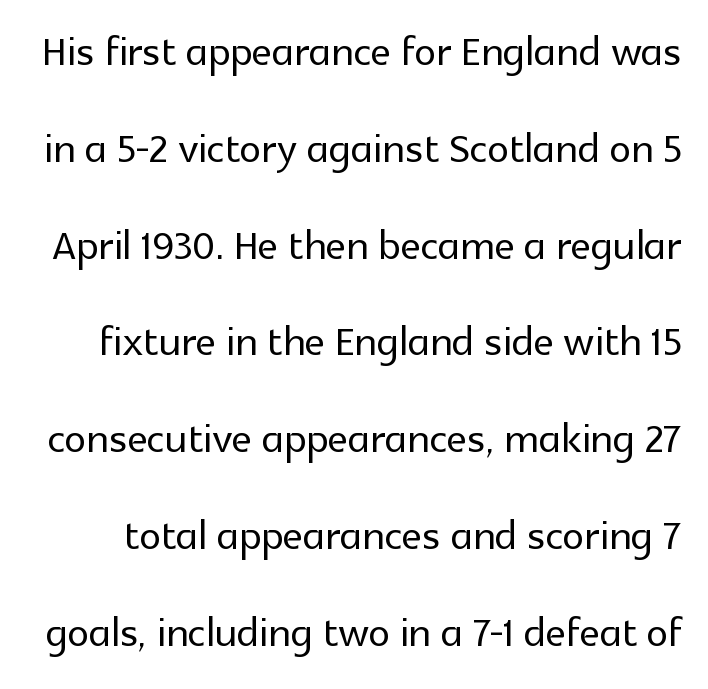
Nope, no serifs anywhere on these letters. Check under the words: just untouched page. You could not count columns in this text — the font is proportionally spaced. Honestly, the letter spacing is just normal — you wouldn't notice it.
